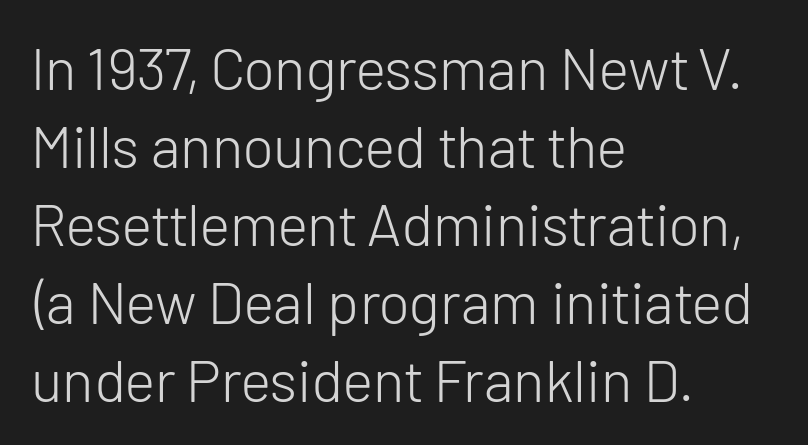
The image shows 59 px light sans-serif type, upright; set left-aligned, normal line spacing (1.32x), normal letter spacing, not underlined; low stroke contrast and a medium x-height.
